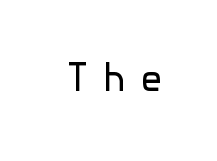
The glyphs in this specimen are sans serif. Between one letter and the next there's a generous, obvious gap. The weight tops out at a normal text grade. Check the space under the baseline: it is left empty. The typography opts for an upright posture over an oblique one.
